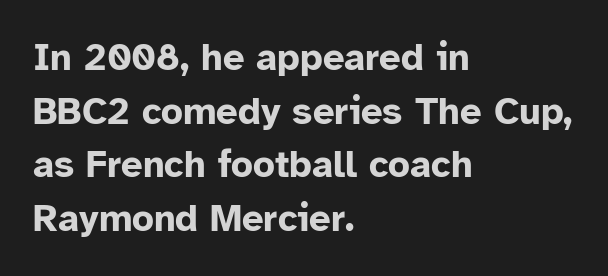
Q: Is the text bold? A: Yes.
Q: Is the text italic (slanted)? A: No, it is upright.
Q: Is the typeface a serif or a sans-serif typeface? A: Sans-serif.
Q: Is the text underlined? A: No.
Q: How is the paragraph aligned? A: Left-aligned.
Q: Is the spacing between letters normal or unusually wide? A: Normal.
Q: Is the spacing between lines tight, normal or loose? A: Normal.
Q: Width (condensed, normal, or wide)? A: Normal.
Q: Stroke contrast? A: Low.
Q: x-height? A: Medium.
Q: Monospaced? A: No.
